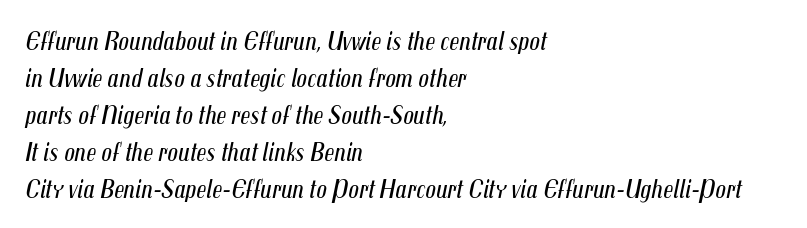
{"italic": "yes", "lean": "right", "slant_degrees": 12, "bold": "no", "underline": "no", "align": "left", "line_spacing": "normal", "line_spacing_ratio": 1.42, "letter_spacing": "normal", "letter_spacing_em": 0.0, "glyph_px": 26}
